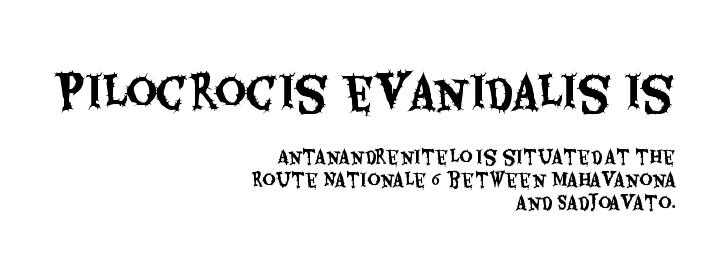
The lettering holds an erect, upright posture throughout. Beneath every word, the page is bare. How would I describe the line gaps? Plain and ordinary. Top chunk: large. Bottom chunk: small. Nothing sits at the stroke ends, so this counts as sans-serif. Horizontally, the lines are justified to the trailing edge only.
